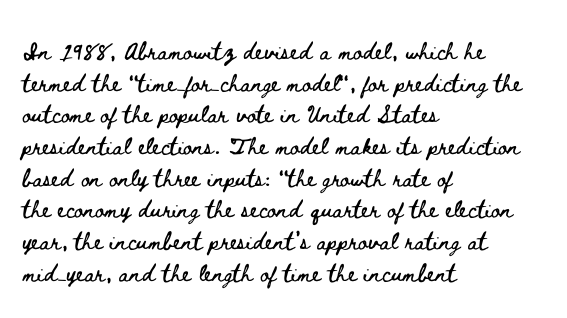
Letter spacing: default. This sample is left-justified, so line endings fall wherever the words run out. Underline: absent. Successive baselines arrive at the customary interval.
